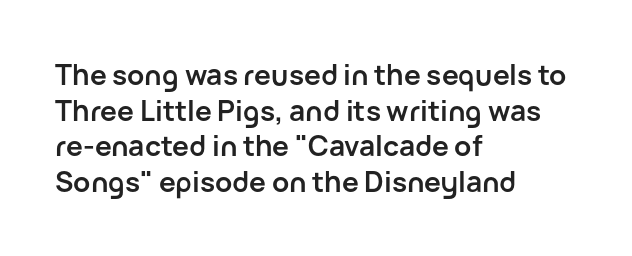
Check under the words: just untouched page. Line beginnings align vertically; line endings do not. Whoever set this chose a conventional vertical rhythm. These lines carry a lot of weight — the face is fully bold. Characters remain perfectly vertical along every line.
